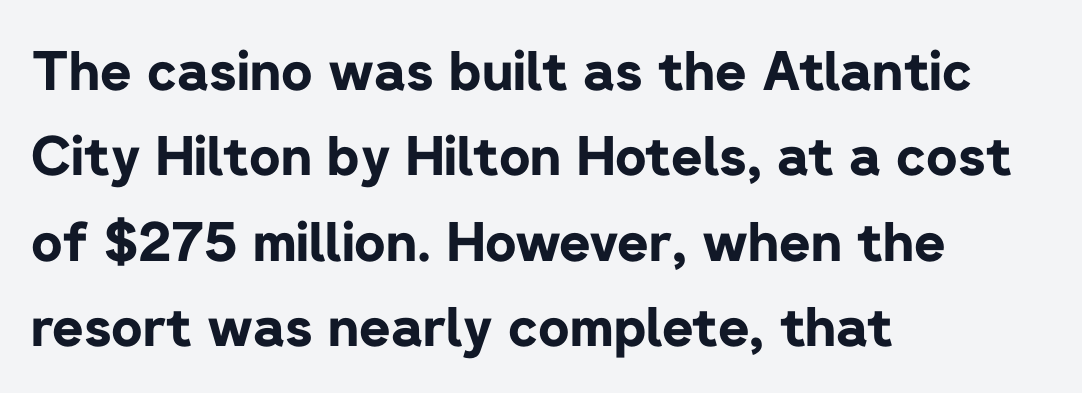
Typeset ragged right — the left edge is the straight one. Students, observe: this is what conventionally led text looks like. In terms of letterform style, serifs are entirely absent. You could not count columns in this text — the font is proportionally spaced. Unmarked baselines from the first word to the last.
